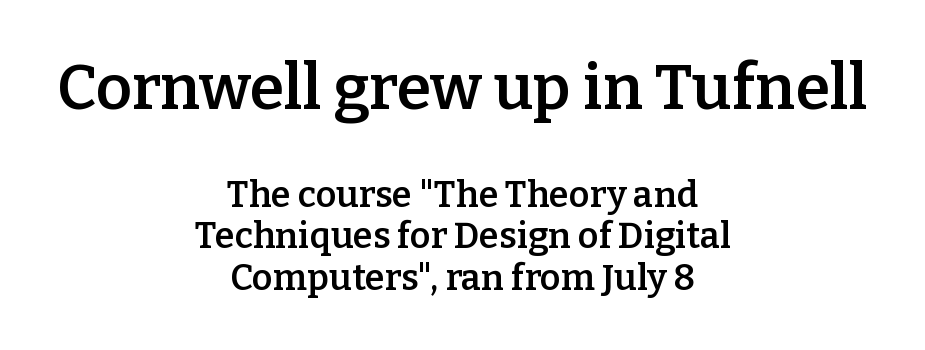
Q: Is the text bold? A: Semi-bold.
Q: Is the text italic (slanted)? A: No, it is upright.
Q: Is the typeface a serif or a sans-serif typeface? A: Serif.
Q: Is the text underlined? A: No.
Q: How is the paragraph aligned? A: Centered.
Q: Is the spacing between letters normal or unusually wide? A: Normal.
Q: Is the spacing between lines tight, normal or loose? A: Tight.
Q: Which block of text is set in a larger size, the first (top) or the second (bottom)? A: The first (top) one.
Q: Width (condensed, normal, or wide)? A: Normal.
Q: Stroke contrast? A: Low.
Q: x-height? A: Medium.
Q: Monospaced? A: No.
